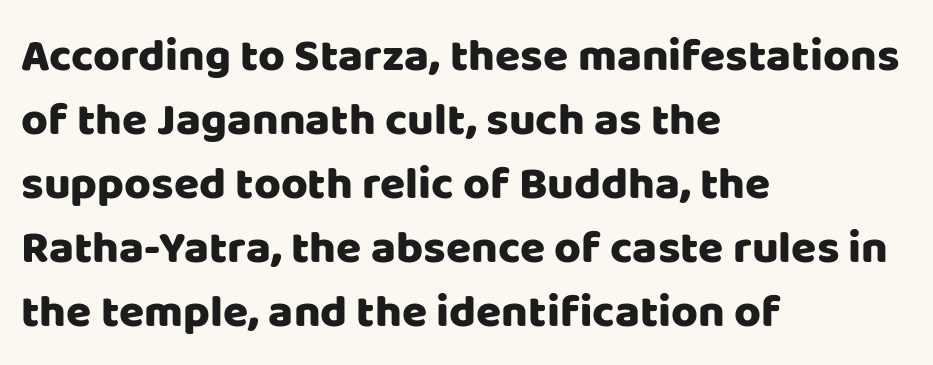
Q: Is the text italic (slanted)? A: No, it is upright.
Q: Is the typeface a serif or a sans-serif typeface? A: Sans-serif.
Q: Is the text underlined? A: No.
Q: How is the paragraph aligned? A: Left-aligned.
Q: Is the spacing between letters normal or unusually wide? A: Normal.
Q: Is the spacing between lines tight, normal or loose? A: Normal.
Q: Width (condensed, normal, or wide)? A: Normal.
Q: Stroke contrast? A: Low.
Q: x-height? A: Large.
Q: Monospaced? A: No.
